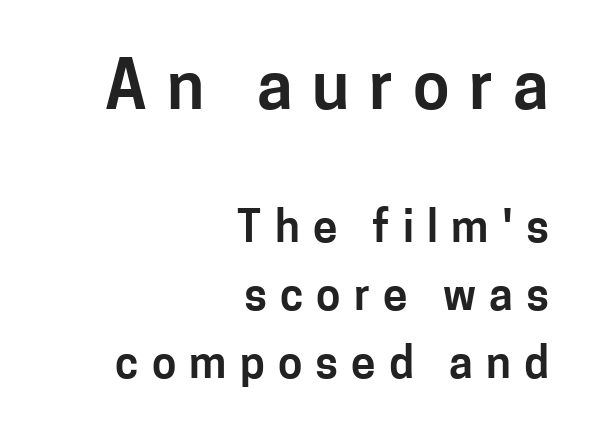
{"serif": "no", "italic": "no", "width": "normal", "stroke_contrast": "low", "x_height": "medium", "monospaced": "no", "underline": "no", "align": "right", "line_spacing": "normal", "line_spacing_ratio": 1.55, "letter_spacing": "wide", "letter_spacing_em": 0.3, "larger_block": "first", "size_ratio": 1.5, "glyph_px": 66}
